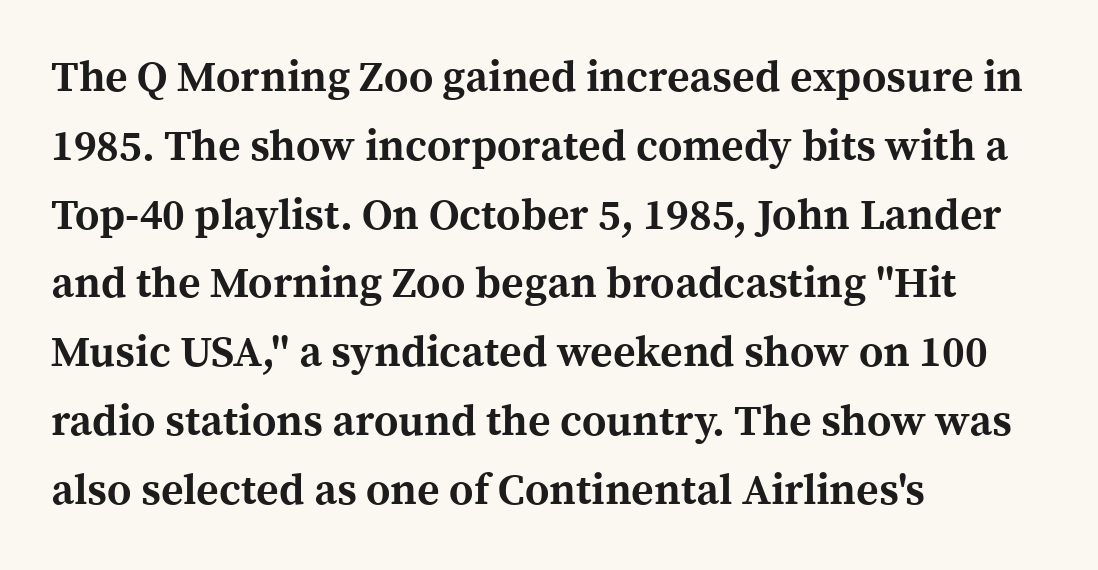
The image shows 43 px bold serif type, upright; set left-aligned, normal line spacing (1.6x), normal letter spacing, not underlined; a medium x-height.
